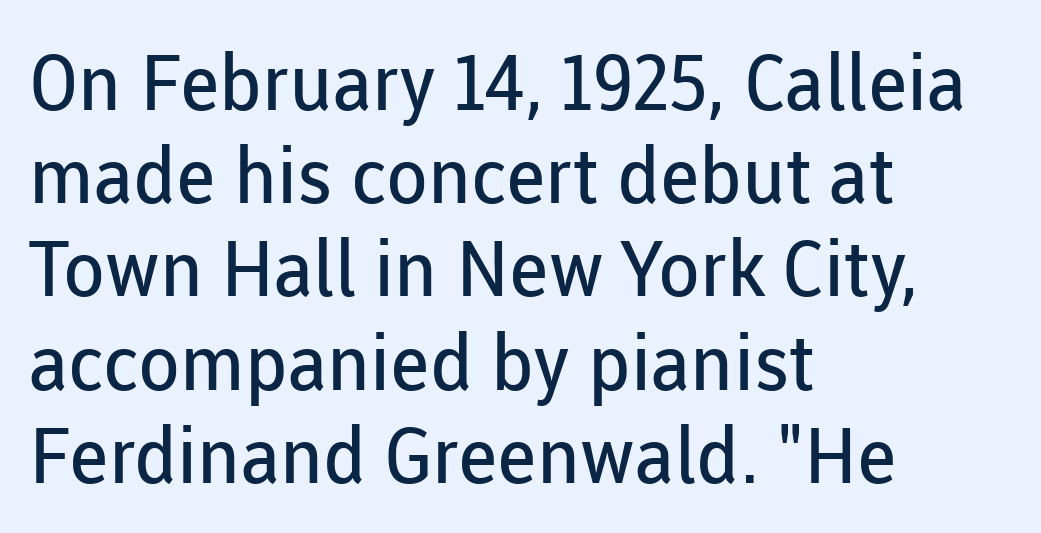
Q: Is the text bold? A: No.
Q: Is the text italic (slanted)? A: No, it is upright.
Q: Is the typeface a serif or a sans-serif typeface? A: Sans-serif.
Q: Is the text underlined? A: No.
Q: How is the paragraph aligned? A: Left-aligned.
Q: Is the spacing between letters normal or unusually wide? A: Normal.
Q: Width (condensed, normal, or wide)? A: Normal.
Q: Stroke contrast? A: Low.
Q: x-height? A: Medium.
Q: Monospaced? A: No.
